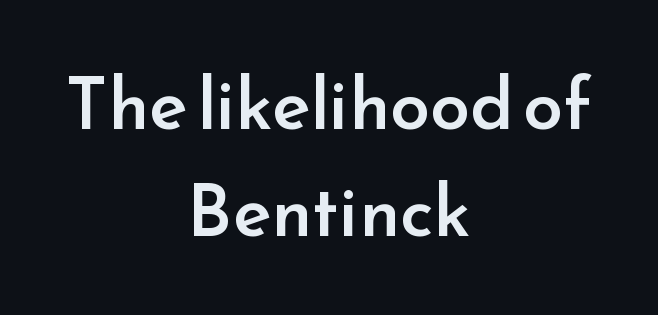
Between one letter and the next there's only the usual sliver of space. No feet cap the strokes, marking this as sans-serif type. In terms of posture, this sample is upright. The face used here is proportionally spaced, like ordinary book or web type. Students, this is semibold: more ink than regular, less than bold. The rendering uses a moderate line-height, typical for paragraphs.
